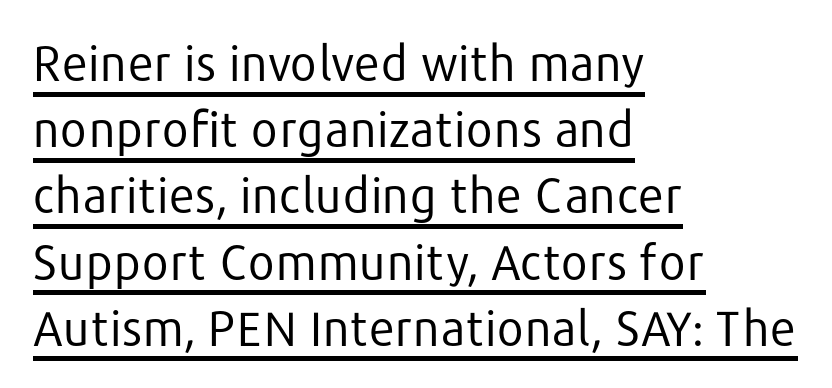
The letters stand upright; this is a roman face. Is the type heavy? It reads as light-to-regular instead. Students, observe the line beneath the letters — that is underlining. Evenly set lines give the paragraph a standard silhouette. Spacing verdict: proportional, widths tailored to each character. Observe the ordinary spacing: letters are neighbours, not strangers.
